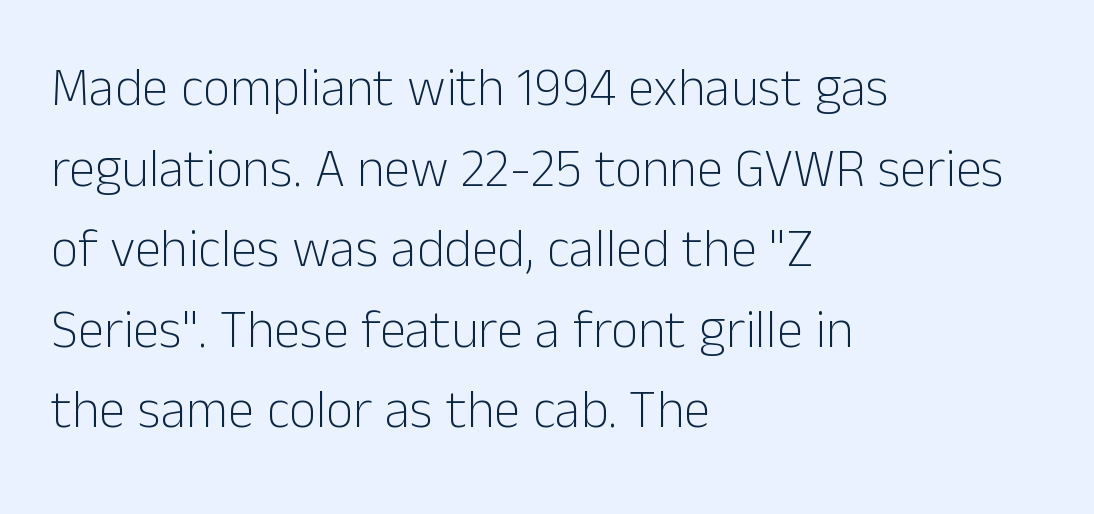
The image shows 53 px light sans-serif type, upright; set left-aligned, normal line spacing (1.52x), normal letter spacing, not underlined; low stroke contrast and a medium x-height.
